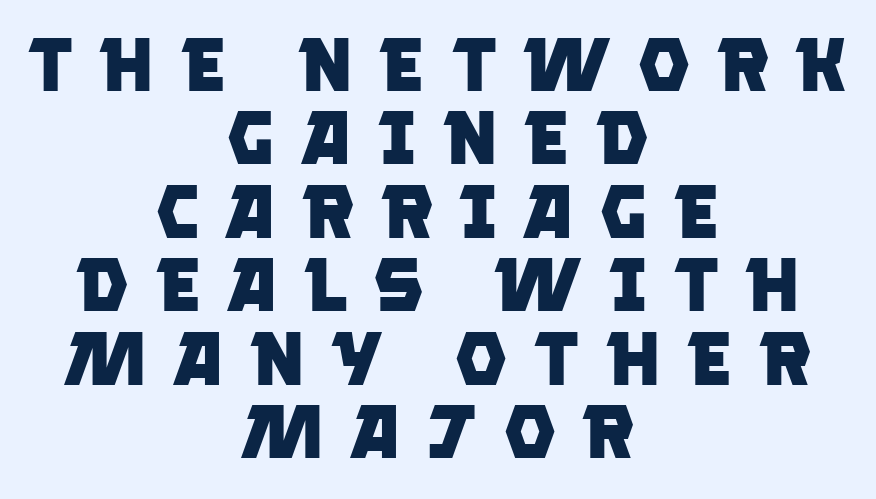
{"serif": "no", "bold": "yes", "weight": "heavy", "width": "normal", "stroke_contrast": "low", "x_height": "large", "monospaced": "no", "underline": "no", "align": "center", "line_spacing": "tight", "line_spacing_ratio": 0.98, "letter_spacing": "wide", "letter_spacing_em": 0.33, "glyph_px": 75}
